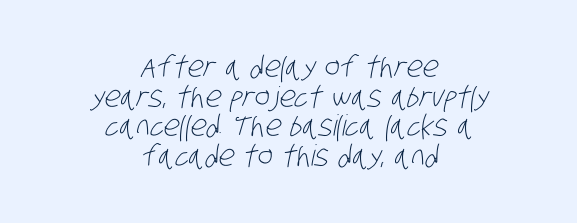
Q: Is the text bold? A: No.
Q: Is the typeface a serif or a sans-serif typeface? A: Sans-serif.
Q: Is the text underlined? A: No.
Q: How is the paragraph aligned? A: Centered.
Q: Is the spacing between letters normal or unusually wide? A: Normal.
Q: Is the spacing between lines tight, normal or loose? A: Tight.
Q: Width (condensed, normal, or wide)? A: Condensed.
Q: Stroke contrast? A: Low.
Q: x-height? A: Large.
Q: Monospaced? A: No.
